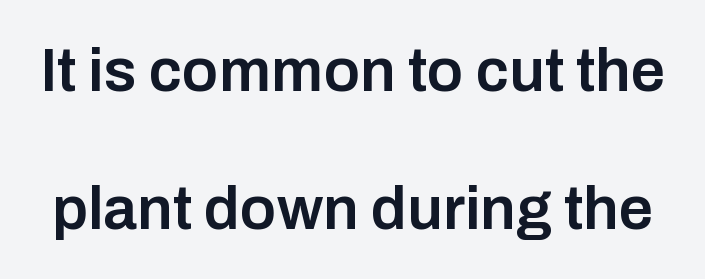
Q: Is the text bold? A: Semi-bold.
Q: Is the text italic (slanted)? A: No, it is upright.
Q: Is the typeface a serif or a sans-serif typeface? A: Sans-serif.
Q: Is the text underlined? A: No.
Q: Is the spacing between letters normal or unusually wide? A: Normal.
Q: Is the spacing between lines tight, normal or loose? A: Loose.
Q: Width (condensed, normal, or wide)? A: Normal.
Q: Stroke contrast? A: Low.
Q: x-height? A: Medium.
Q: Monospaced? A: No.
